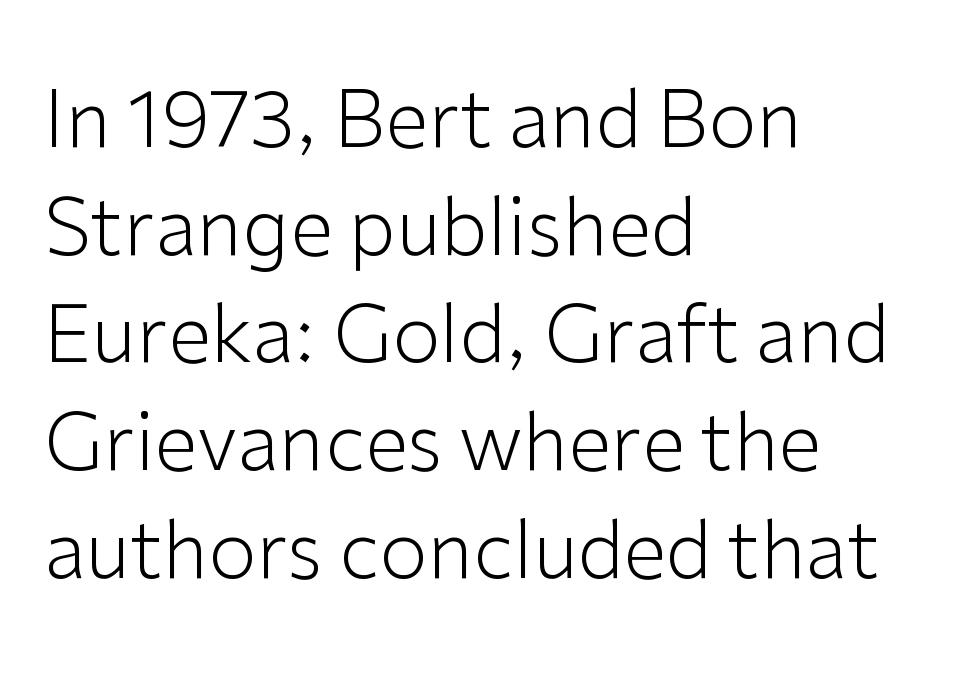
Q: Is the text bold? A: No.
Q: Is the text italic (slanted)? A: No, it is upright.
Q: Is the typeface a serif or a sans-serif typeface? A: Sans-serif.
Q: Is the text underlined? A: No.
Q: How is the paragraph aligned? A: Left-aligned.
Q: Is the spacing between letters normal or unusually wide? A: Normal.
Q: Is the spacing between lines tight, normal or loose? A: Normal.
Q: Width (condensed, normal, or wide)? A: Normal.
Q: Stroke contrast? A: Low.
Q: x-height? A: Medium.
Q: Monospaced? A: No.
